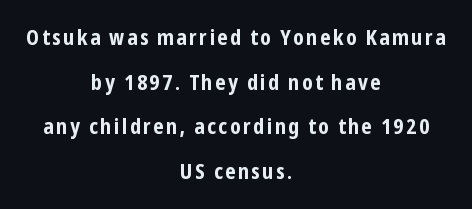
The area under the type is left untouched. These lines stand farther apart than default settings would place them. Emphasis by weight is at full strength: bold. The lines in this sample share a center point and differ in where they start and stop. It's the straight-up-and-down kind of type.
